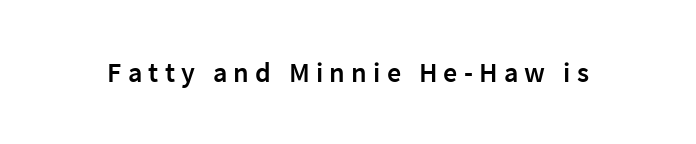
The typeface chosen for these lines omits serifs. Think of a printed novel: that variable character pitch is what you see here. A bare baseline throughout the passage. Upright lettering throughout. Look at the tracking — it's clearly loosened, letters drifting apart.
